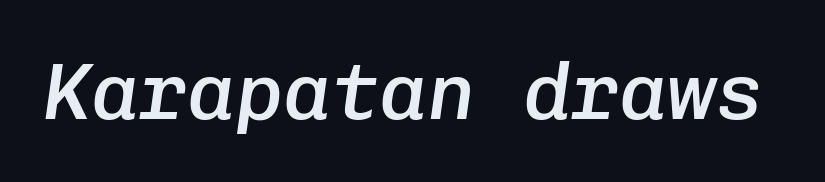
Q: Is the text bold? A: Semi-bold.
Q: Is the text italic (slanted)? A: Yes, it leans right by about 8 degrees.
Q: Is the text underlined? A: No.
Q: Is the spacing between letters normal or unusually wide? A: Normal.
Q: Width (condensed, normal, or wide)? A: Normal.
Q: Stroke contrast? A: Low.
Q: x-height? A: Medium.
Q: Monospaced? A: Yes.
